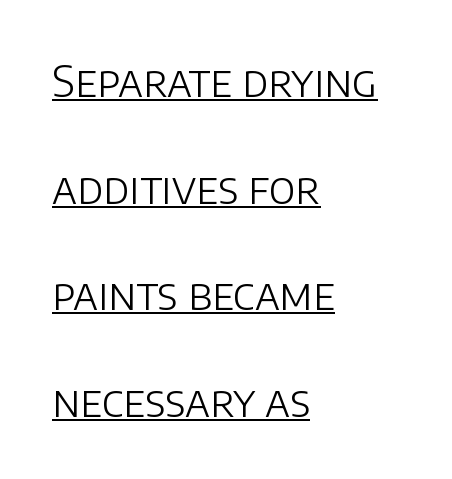
The image shows 43 px light sans-serif type, upright; set left-aligned, loose line spacing (2.48x), normal letter spacing, underlined; low stroke contrast and a large x-height.
